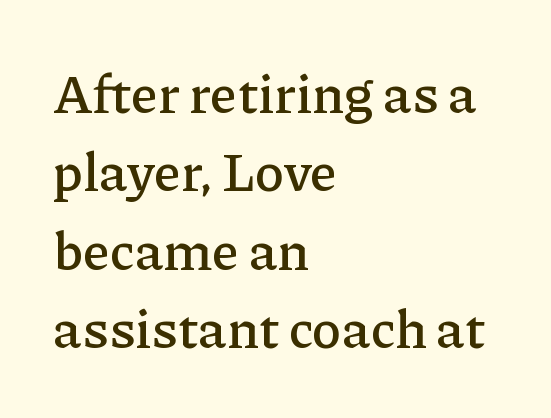
Nope, not italic — everything's standing straight. The string is rendered with underlining switched off. If you drew a ruler down the left edge, every line would touch it. Type style note: has serifs.
